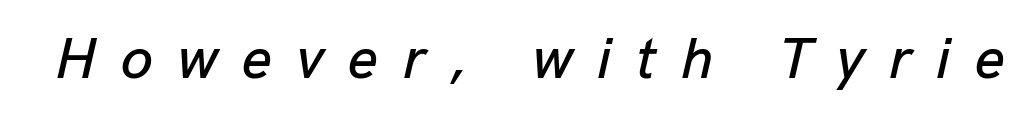
Q: Is the text italic (slanted)? A: Yes, it leans right by about 13 degrees.
Q: Is the text underlined? A: No.
Q: Is the spacing between letters normal or unusually wide? A: Unusually wide.
Q: Width (condensed, normal, or wide)? A: Normal.
Q: Stroke contrast? A: Low.
Q: x-height? A: Medium.
Q: Monospaced? A: No.
